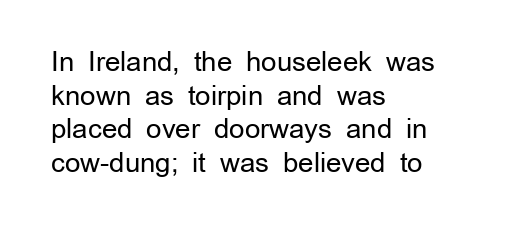
Q: Is the text bold? A: No.
Q: Is the text italic (slanted)? A: No, it is upright.
Q: Is the text underlined? A: No.
Q: How is the paragraph aligned? A: Left-aligned.
Q: Is the spacing between letters normal or unusually wide? A: Normal.
Q: Is the spacing between lines tight, normal or loose? A: Normal.
